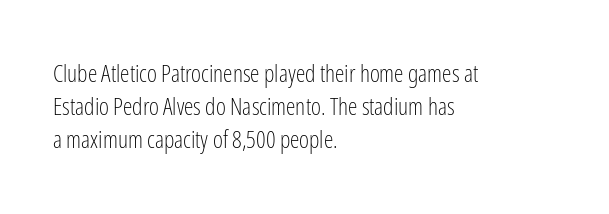
The image shows 24 px text type, upright; set left-aligned, normal line spacing (1.38x), normal letter spacing, not underlined.
